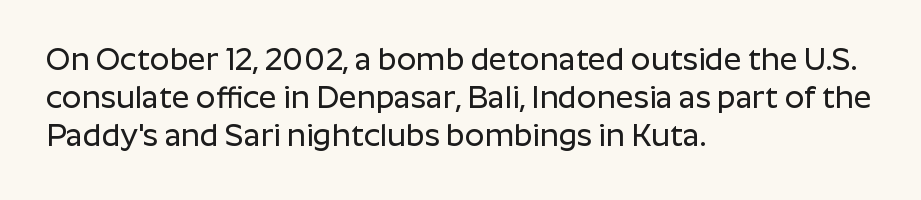
The rag falls on the right side of this text block. The face used here is proportionally spaced, like ordinary book or web type. The face used here is a sans, in the tradition of grotesques and geometrics. The type is set solid horizontally, with unmodified tracking.
